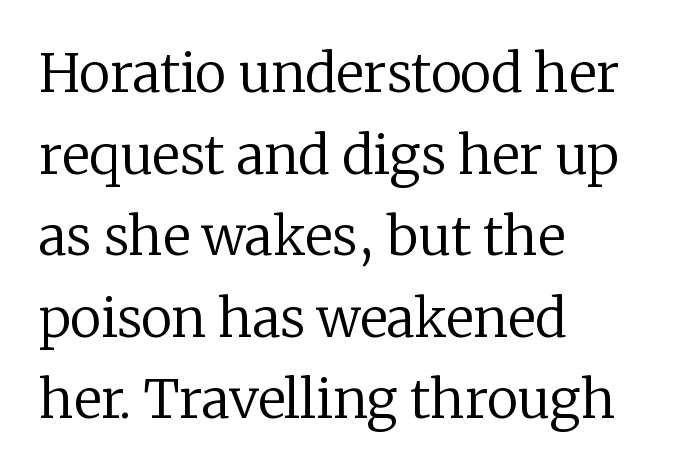
The setting favours the left margin, as ordinary paragraphs usually do. The face used here is proportionally spaced, like ordinary book or web type. The rendering shows small feet on the letterforms — a serif design. Type without underlining.
